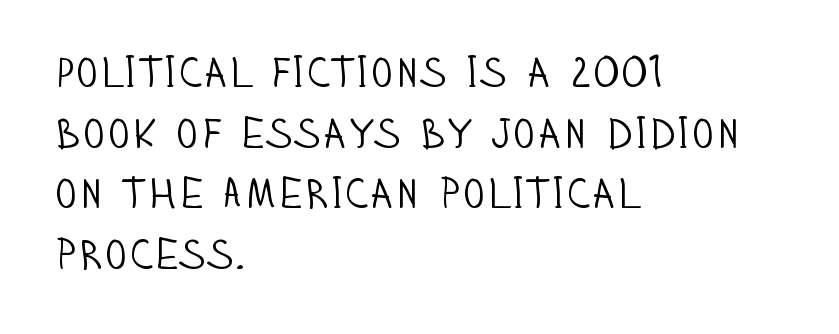
Q: Is the text bold? A: No.
Q: Is the text italic (slanted)? A: No, it is upright.
Q: Is the typeface a serif or a sans-serif typeface? A: Sans-serif.
Q: Is the text underlined? A: No.
Q: How is the paragraph aligned? A: Left-aligned.
Q: Is the spacing between letters normal or unusually wide? A: Normal.
Q: Is the spacing between lines tight, normal or loose? A: Normal.
Q: Width (condensed, normal, or wide)? A: Condensed.
Q: Stroke contrast? A: Low.
Q: x-height? A: Large.
Q: Monospaced? A: No.
